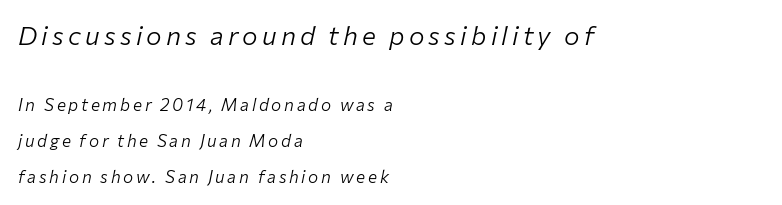
The image shows 26 px text type, italic (leaning right); set left-aligned, loose line spacing (2.1x), not underlined; the first (top) block is 1.53x larger.
